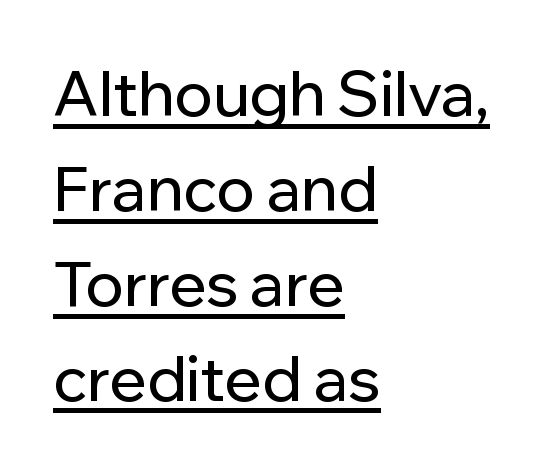
Q: Is the text italic (slanted)? A: No, it is upright.
Q: Is the typeface a serif or a sans-serif typeface? A: Sans-serif.
Q: Is the text underlined? A: Yes.
Q: How is the paragraph aligned? A: Left-aligned.
Q: Is the spacing between letters normal or unusually wide? A: Normal.
Q: Is the spacing between lines tight, normal or loose? A: Normal.
Q: Width (condensed, normal, or wide)? A: Normal.
Q: Stroke contrast? A: Low.
Q: x-height? A: Medium.
Q: Monospaced? A: No.
